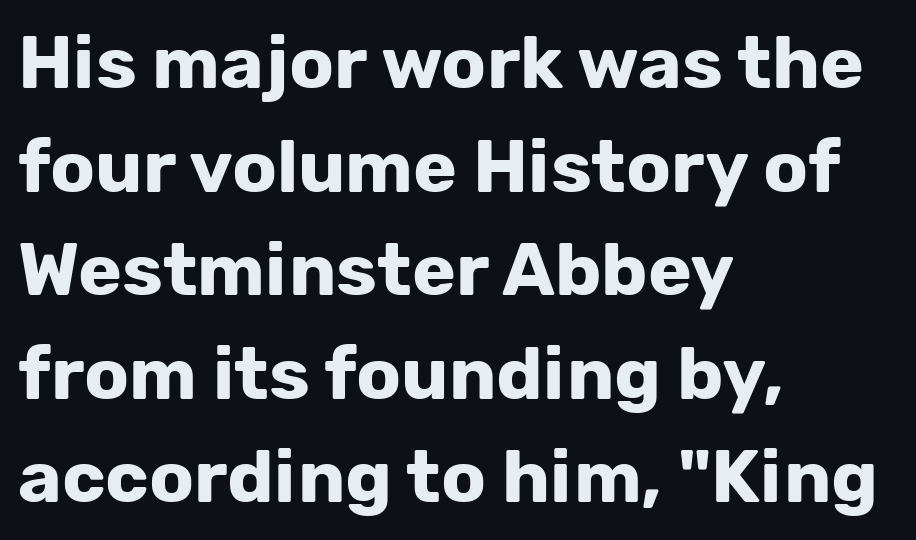
Inter-character spacing is left at the font's built-in metrics. The glyphs have the mass of a bold cut. The glyphs are unaccompanied by any horizontal stroke below them. Style check: upright. Classification — sans serif. Horizontally, the lines are justified to the leading edge only.
